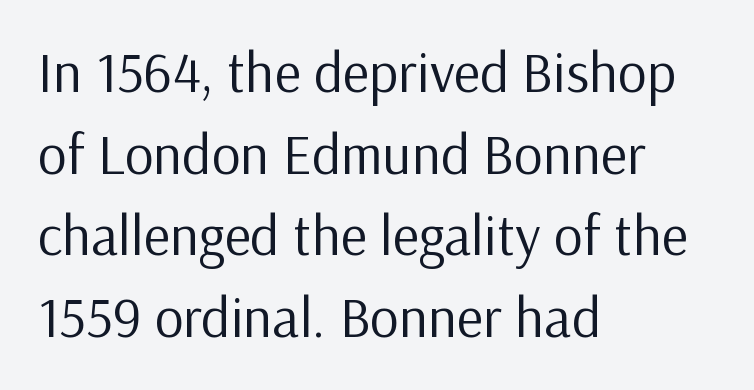
{"serif": "no", "italic": "no", "bold": "no", "weight": "regular", "width": "normal", "stroke_contrast": "low", "x_height": "medium", "monospaced": "no", "underline": "no", "align": "left", "line_spacing": "normal", "line_spacing_ratio": 1.43, "letter_spacing": "normal", "letter_spacing_em": 0.0, "glyph_px": 57}
